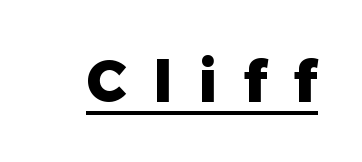
The rendering uses the underline text-decoration. Each word looks stretched out because of the extra space between its letters. The passage shown is emphatically bold. The typography opts for an upright posture over an oblique one. This is sans-serif lettering, the kind often seen on screens and signage.
